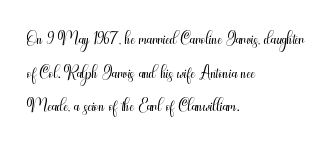
Q: Is the text bold? A: No.
Q: Is the text italic (slanted)? A: Yes.
Q: Is the text underlined? A: No.
Q: How is the paragraph aligned? A: Left-aligned.
Q: Is the spacing between letters normal or unusually wide? A: Normal.
Q: Is the spacing between lines tight, normal or loose? A: Normal.
